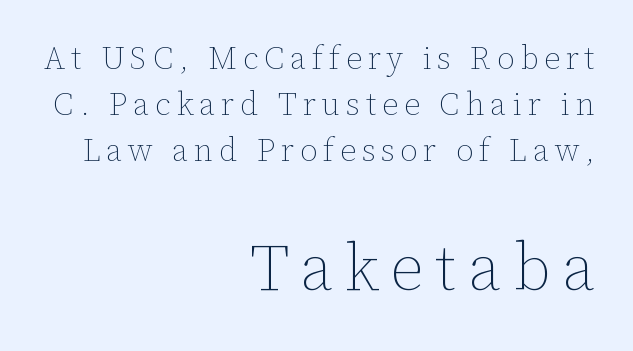
Q: Is the text bold? A: No.
Q: Is the text italic (slanted)? A: No, it is upright.
Q: Is the text underlined? A: No.
Q: How is the paragraph aligned? A: Right-aligned.
Q: Is the spacing between lines tight, normal or loose? A: Normal.
Q: Which block of text is set in a larger size, the first (top) or the second (bottom)? A: The second (bottom) one.
Q: Width (condensed, normal, or wide)? A: Normal.
Q: Stroke contrast? A: Low.
Q: x-height? A: Medium.
Q: Monospaced? A: No.
